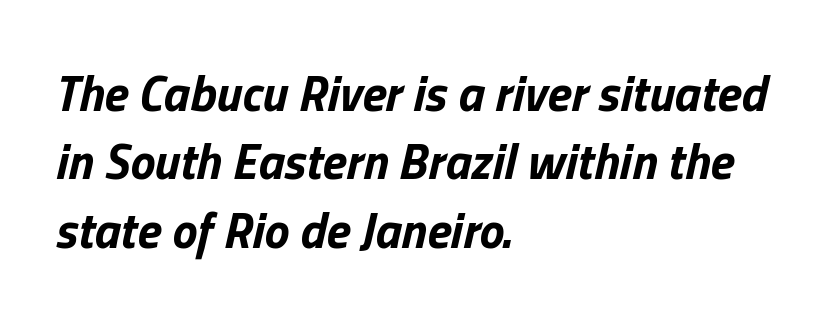
Q: Is the text bold? A: Yes.
Q: Is the text italic (slanted)? A: Yes, it leans right by about 13 degrees.
Q: Is the text underlined? A: No.
Q: How is the paragraph aligned? A: Left-aligned.
Q: Is the spacing between letters normal or unusually wide? A: Normal.
Q: Is the spacing between lines tight, normal or loose? A: Normal.
Q: Width (condensed, normal, or wide)? A: Normal.
Q: Stroke contrast? A: Low.
Q: x-height? A: Medium.
Q: Monospaced? A: No.
